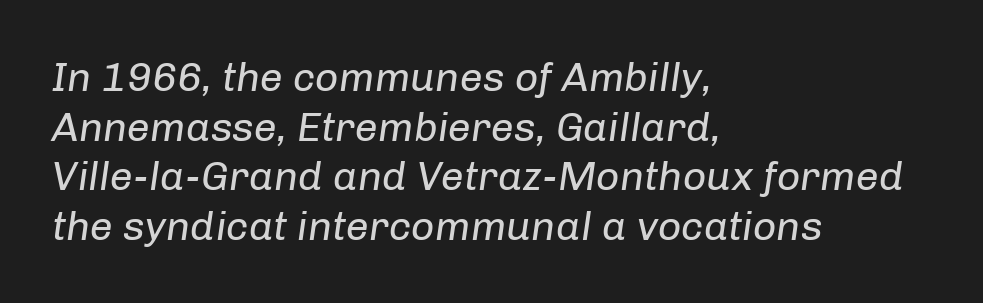
The image shows 41 px regular-weight type, italic (leaning right); set left-aligned, line spacing 1.21x, normal letter spacing, not underlined; low stroke contrast and a medium x-height.
